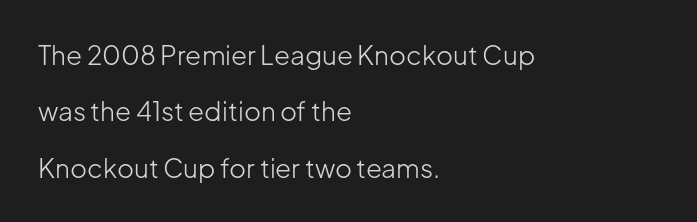
Q: Is the text bold? A: No.
Q: Is the text italic (slanted)? A: No, it is upright.
Q: Is the text underlined? A: No.
Q: How is the paragraph aligned? A: Left-aligned.
Q: Is the spacing between letters normal or unusually wide? A: Normal.
Q: Is the spacing between lines tight, normal or loose? A: Loose.
